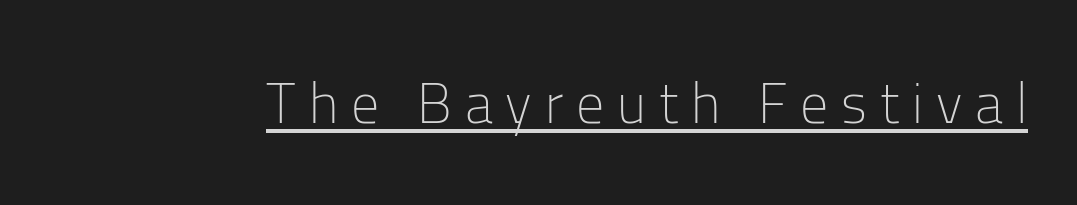
You can tell from the bare stems that sans-serif type was used. A continuous stroke trails under the words, as in a hyperlink. There is plenty of visible air inserted between adjacent glyphs. Italic: no, the glyphs are upright roman. Think of a printed novel: that variable character pitch is what you see here.
